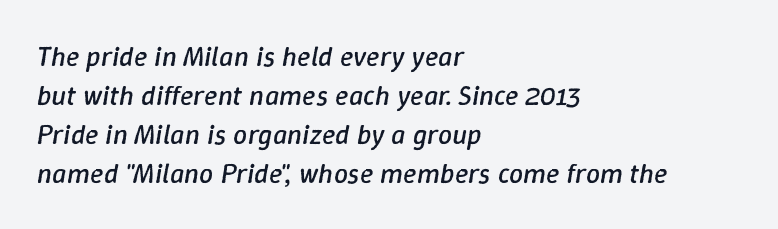
Is there much room between lines? A standard amount, neither cramped nor airy. Lines of text with bare space underneath. The axis of the letterforms is tilted away from vertical. Varying glyph widths throughout — classic text-font behaviour. Stem width sits at or under what a default text font uses. Caption: multi-line text, flush left, ragged right.
